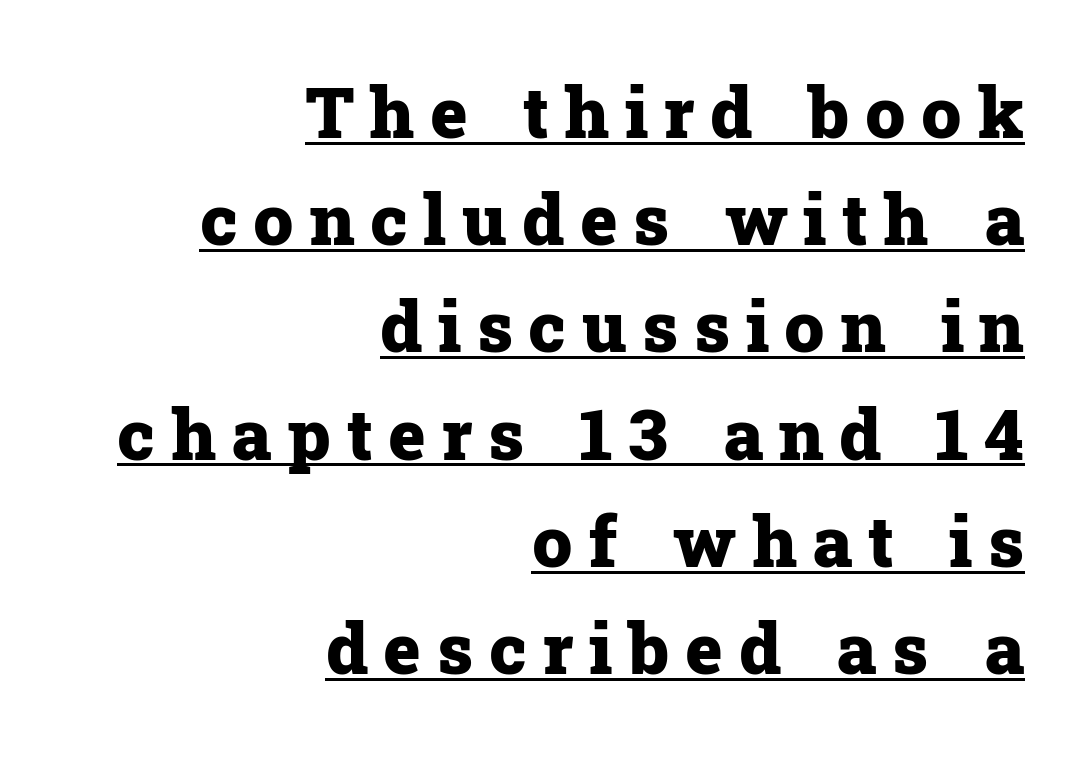
I'd describe the lettering as bold — thick and assertive. Has an underline been added? It has. Spacing verdict: proportional, widths tailored to each character. Compared with typical paragraphs, the rows here are spaced about the same. This sample uses a serif face.
